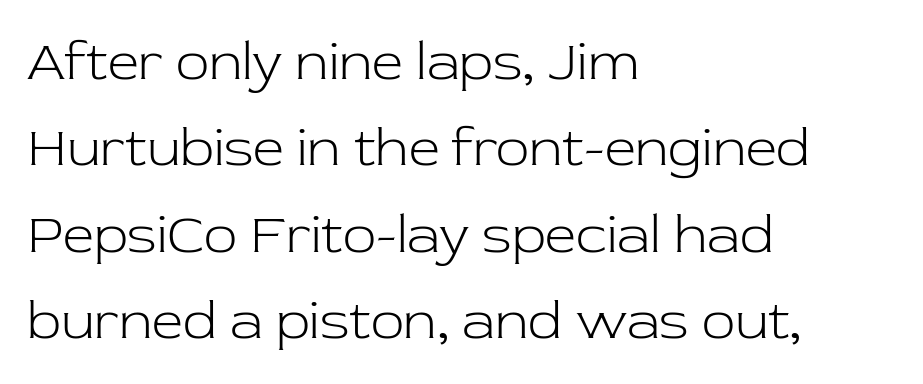
{"serif": "yes", "italic": "no", "bold": "no", "weight": "light", "width": "normal", "stroke_contrast": "low", "x_height": "medium", "monospaced": "no", "underline": "no", "align": "left", "line_spacing": "normal", "line_spacing_ratio": 1.57, "letter_spacing": "normal", "letter_spacing_em": 0.0, "glyph_px": 55}
